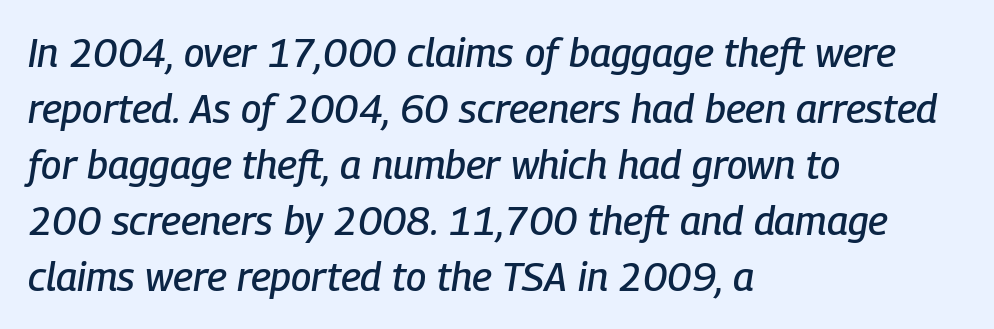
{"italic": "yes", "lean": "right", "slant_degrees": 9, "width": "condensed", "stroke_contrast": "low", "x_height": "medium", "monospaced": "no", "underline": "no", "align": "left", "line_spacing": "normal", "line_spacing_ratio": 1.4, "letter_spacing": "normal", "letter_spacing_em": 0.0, "glyph_px": 40}
